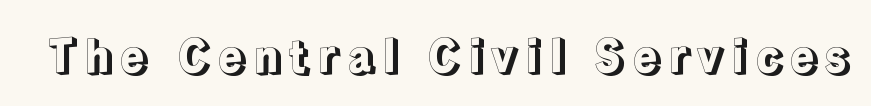
In terms of posture, this sample is upright. Lines of text with bare space underneath. These lines are rendered in a variable-pitch font.
